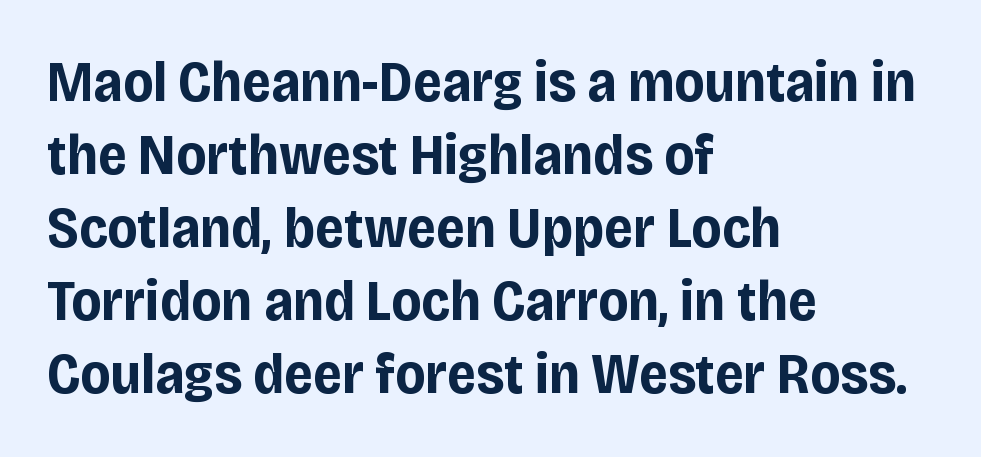
The image shows 58 px bold, condensed sans-serif type, upright; set left-aligned, normal line spacing (1.26x), normal letter spacing, not underlined; low stroke contrast and a large x-height.
